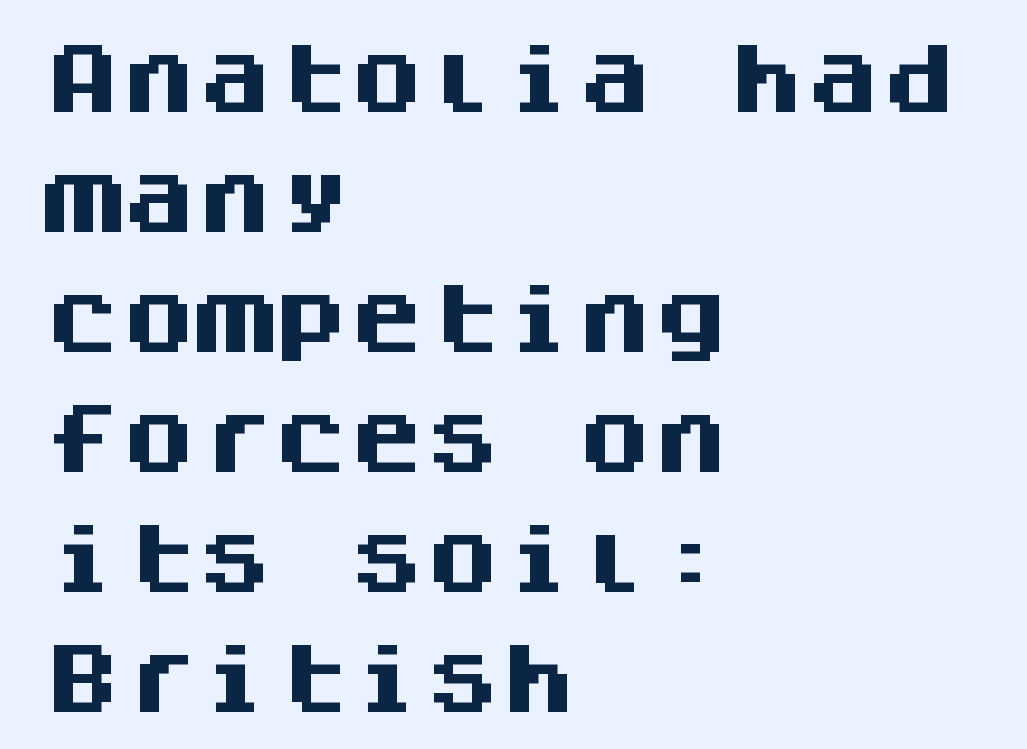
{"serif": "no", "italic": "no", "bold": "yes", "weight": "heavy", "width": "normal", "stroke_contrast": "medium", "x_height": "large", "monospaced": "yes", "underline": "no", "align": "left", "line_spacing": "normal", "line_spacing_ratio": 1.58, "letter_spacing": "normal", "letter_spacing_em": 0.0, "glyph_px": 76}
